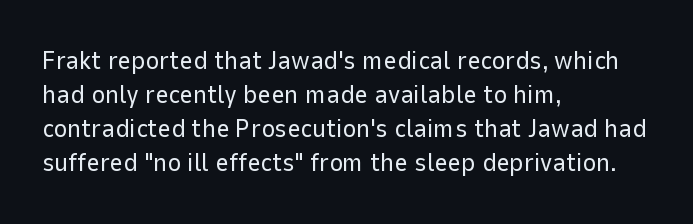
Descenders are the only things crossing below the line. All the whitespace from short lines collects on the right. Characters remain perfectly vertical along every line. The letters sit at their default tracking, neither squeezed nor spread.
